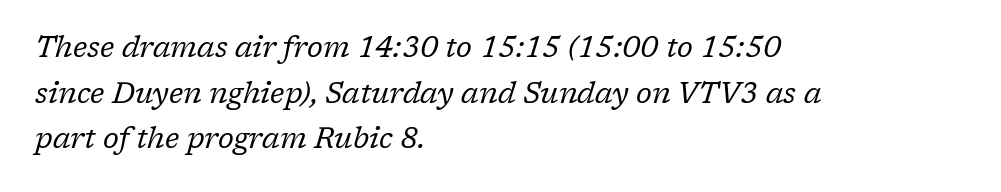
Here the designer chose a conventional face with non-uniform glyph widths. Is the type slanted? Yes — the strokes lean at a clear angle. Old-style or modern, the face here clearly has serifs. The compositor pushed each line to the left boundary. Regarding leading, the lines here are spaced in the standard way.
